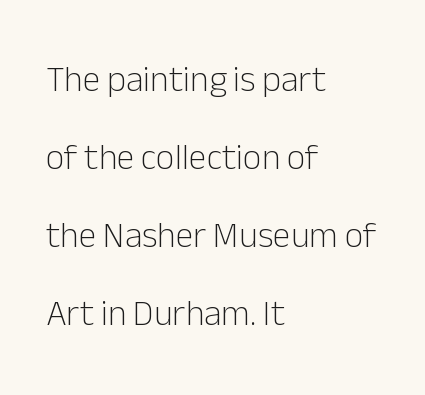
Unlike italic type, these characters show no tilt at all. Compared with a typical body face, this is equally light or lighter still. Glyph-to-glyph distance matches everyday printed text. A clean baseline with only descenders dipping below it.
